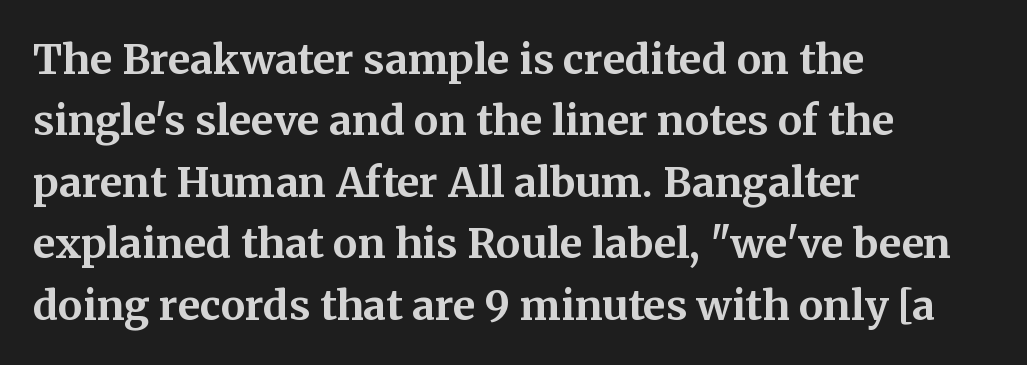
The image shows 41 px bold serif type, upright; set left-aligned, normal line spacing (1.5x), normal letter spacing, not underlined; medium stroke contrast and a medium x-height.
